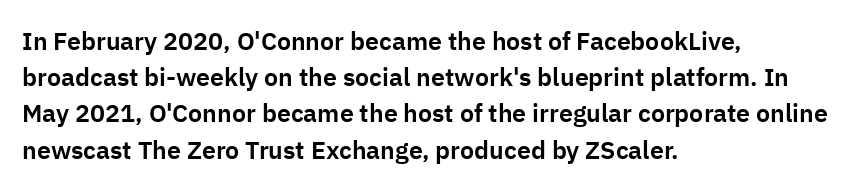
This sample keeps an unexceptional amount of space between lines. Characters follow at the spacing the type designer built in. Leftover space on each line is placed entirely after the last word. Nobody drew a line under any word here. The font's upright variant was chosen for this text.
